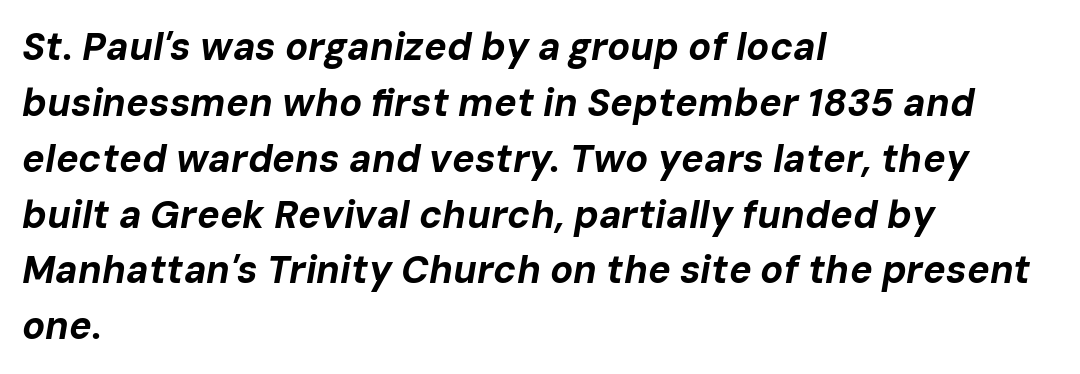
The image shows 38 px bold type, italic (leaning right); set left-aligned, normal line spacing (1.47x), normal letter spacing, not underlined; low stroke contrast and a medium x-height.
